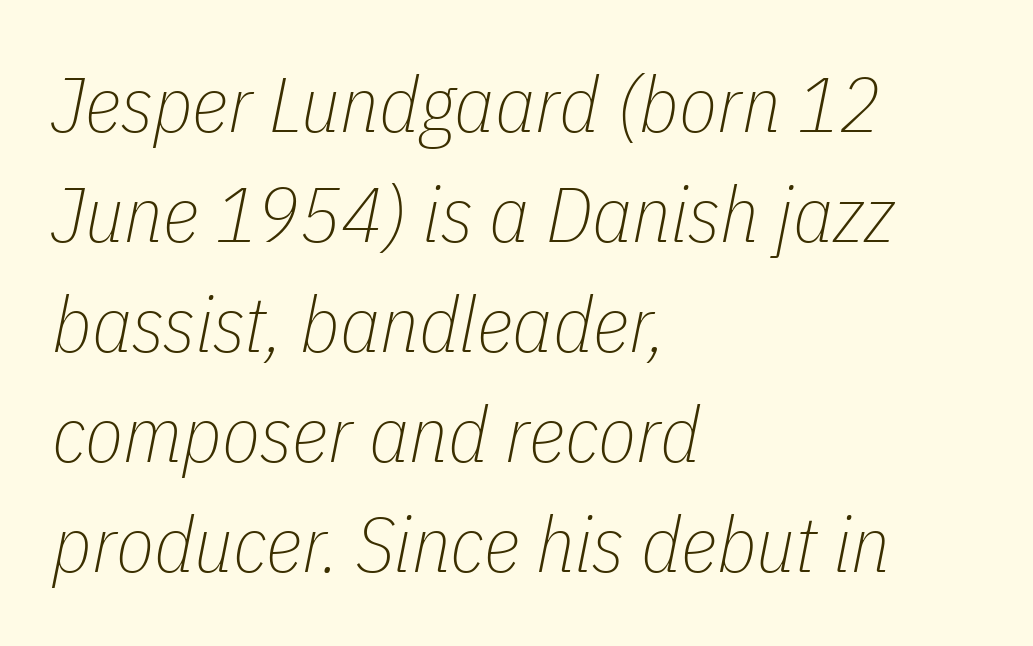
The image shows 78 px thin, condensed type, italic (leaning right); set left-aligned, normal line spacing (1.41x), normal letter spacing, not underlined; low stroke contrast and a medium x-height.
